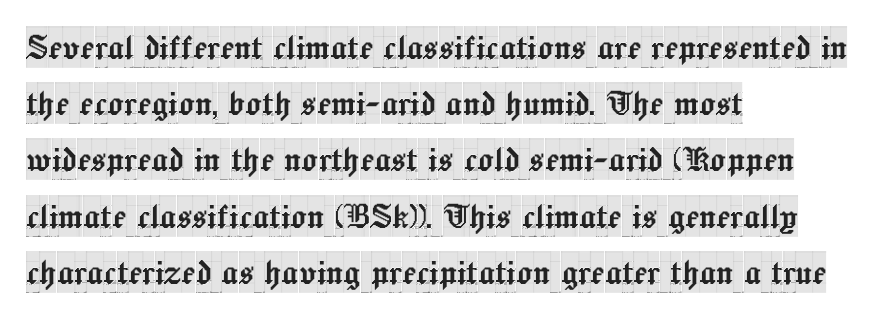
The rag falls on the right side of this text block. Quick note: underline off. The face used here is proportionally spaced, like ordinary book or web type. Note: serifs present on the glyphs. This sample keeps an unexceptional amount of space between lines.
